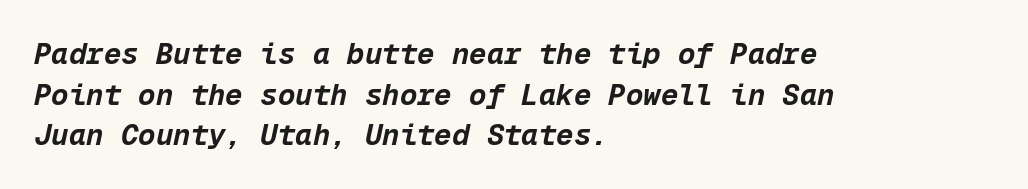
The passage shown stacks its lines at a standard gap. Its strokes are broad and dark, the hallmark of bold type. All the whitespace from short lines collects on the right. Underline: absent.
